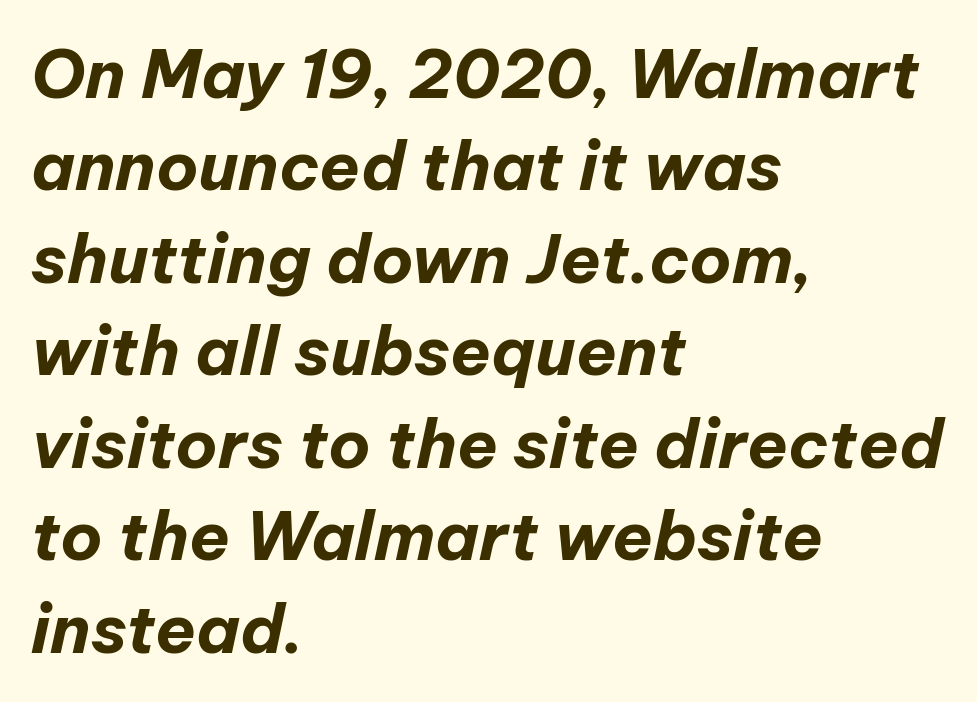
Typeset ragged right — the left edge is the straight one. The horizontal fit of the characters is conventional and even. The sample has been set heavy, in full bold. Beneath every word, the page is bare. One glance says typical: line gaps are just what's usual.
